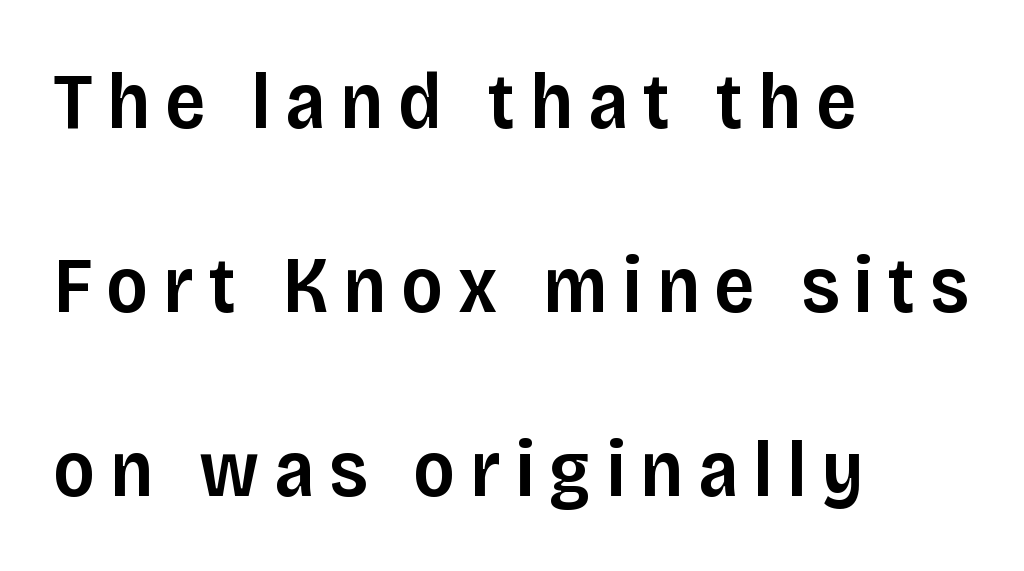
The image shows 80 px semibold sans-serif type, upright; set left-aligned, loose line spacing (2.3x), not underlined; low stroke contrast and a large x-height.
